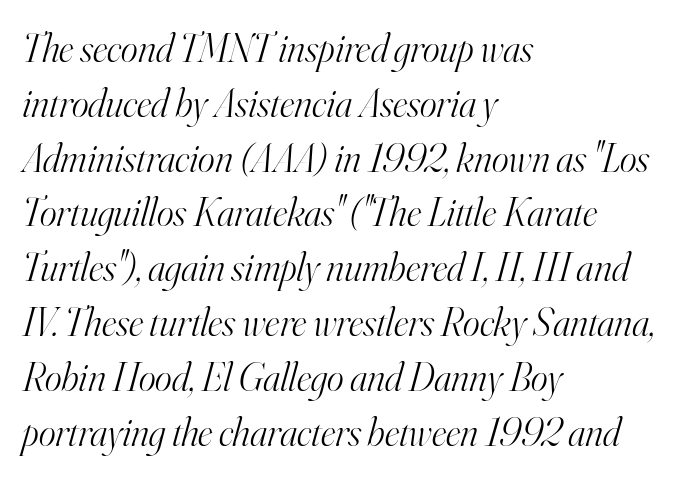
Q: Is the text bold? A: No.
Q: Is the text italic (slanted)? A: Yes, it leans right by about 16 degrees.
Q: Is the typeface a serif or a sans-serif typeface? A: Serif.
Q: Is the text underlined? A: No.
Q: How is the paragraph aligned? A: Left-aligned.
Q: Is the spacing between letters normal or unusually wide? A: Normal.
Q: Is the spacing between lines tight, normal or loose? A: Normal.
Q: Width (condensed, normal, or wide)? A: Normal.
Q: Stroke contrast? A: High.
Q: x-height? A: Small.
Q: Monospaced? A: No.
